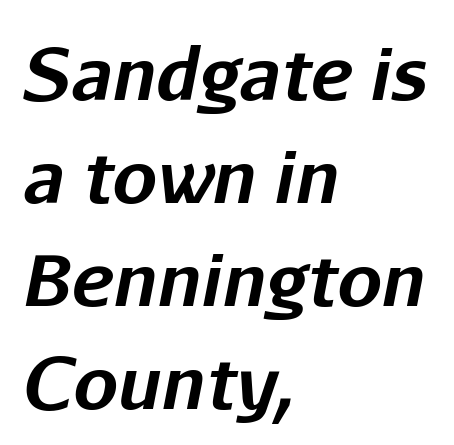
Q: Is the text bold? A: Yes.
Q: Is the text italic (slanted)? A: Yes, it leans right by about 11 degrees.
Q: Is the text underlined? A: No.
Q: How is the paragraph aligned? A: Left-aligned.
Q: Is the spacing between letters normal or unusually wide? A: Normal.
Q: Is the spacing between lines tight, normal or loose? A: Normal.
Q: Width (condensed, normal, or wide)? A: Normal.
Q: Stroke contrast? A: Low.
Q: x-height? A: Medium.
Q: Monospaced? A: No.
